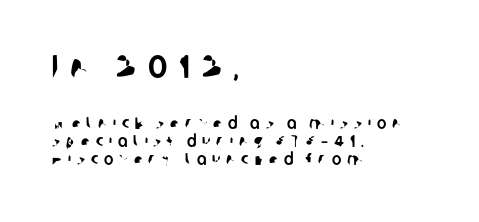
{"serif": "no", "width": "normal", "stroke_contrast": "low", "x_height": "medium", "monospaced": "no", "underline": "no", "align": "left", "line_spacing": "tight", "line_spacing_ratio": 1.14, "letter_spacing": "wide", "letter_spacing_em": 0.36, "larger_block": "first", "size_ratio": 2.06, "glyph_px": 33}
